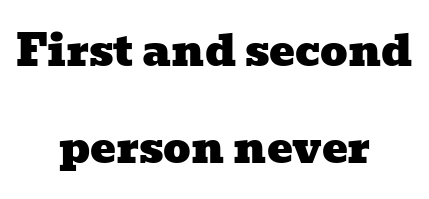
{"serif": "yes", "width": "wide", "stroke_contrast": "low", "x_height": "medium", "monospaced": "no", "underline": "no", "align": "center", "line_spacing": "loose", "line_spacing_ratio": 2.25, "letter_spacing": "normal", "letter_spacing_em": 0.0, "glyph_px": 43}
